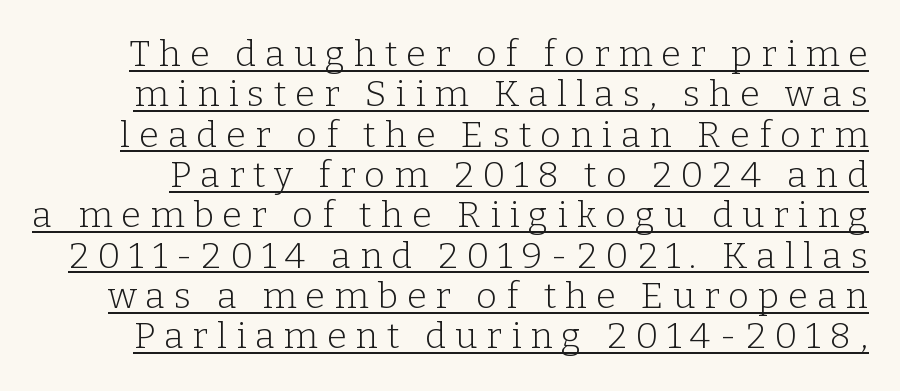
{"serif": "yes", "italic": "no", "bold": "no", "weight": "light", "width": "normal", "stroke_contrast": "low", "x_height": "medium", "monospaced": "no", "underline": "yes", "line_spacing": "tight", "line_spacing_ratio": 1.12, "letter_spacing": "wide", "letter_spacing_em": 0.25, "glyph_px": 36}
